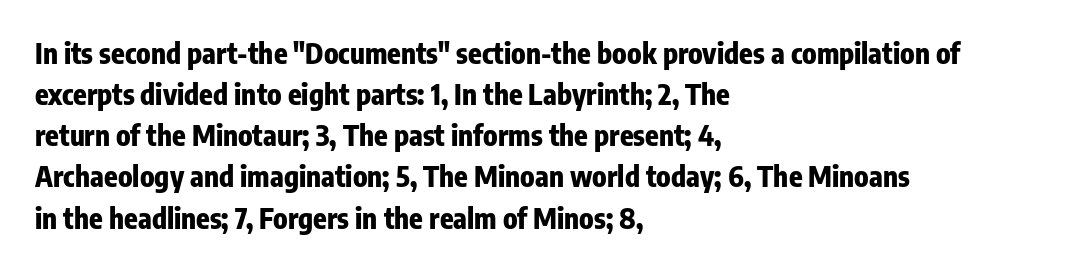
{"serif": "no", "italic": "no", "bold": "yes", "weight": "heavy", "width": "condensed", "stroke_contrast": "low", "x_height": "medium", "monospaced": "no", "underline": "no", "align": "left", "line_spacing": "normal", "line_spacing_ratio": 1.47, "letter_spacing": "normal", "letter_spacing_em": 0.0, "glyph_px": 28}
